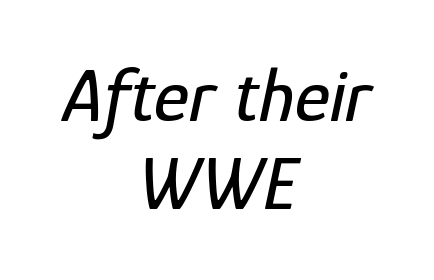
The image shows 75 px condensed type, italic (leaning right); set centered, line spacing 1.18x, normal letter spacing, not underlined; low stroke contrast and a medium x-height.
